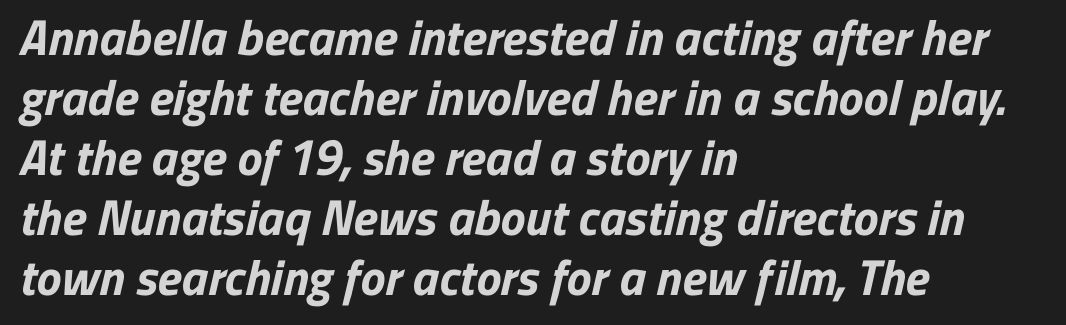
Q: Is the text bold? A: Yes.
Q: Is the typeface a serif or a sans-serif typeface? A: Sans-serif.
Q: Is the text underlined? A: No.
Q: How is the paragraph aligned? A: Left-aligned.
Q: Is the spacing between letters normal or unusually wide? A: Normal.
Q: Width (condensed, normal, or wide)? A: Normal.
Q: Stroke contrast? A: Low.
Q: x-height? A: Medium.
Q: Monospaced? A: No.
